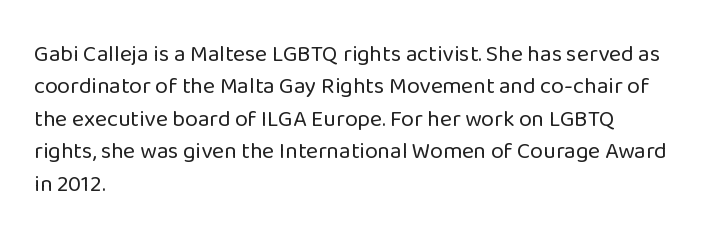
{"italic": "no", "bold": "no", "underline": "no", "align": "left", "line_spacing": "normal", "line_spacing_ratio": 1.41, "letter_spacing": "normal", "letter_spacing_em": 0.0, "glyph_px": 23}
